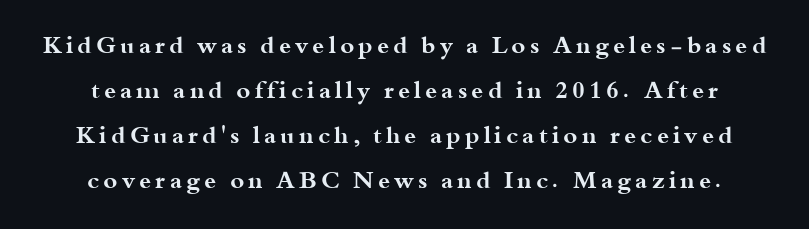
Set as a true bold cut, around the 700 mark. Characters remain perfectly vertical along every line. Honestly, there is no underline to notice here at all. The whitespace from short lines is split evenly between both sides.
